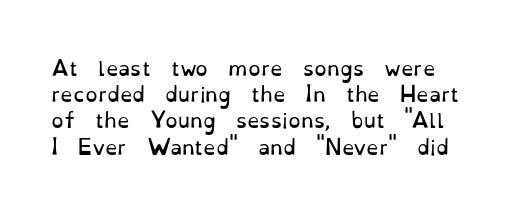
Q: Is the text bold? A: No.
Q: Is the text italic (slanted)? A: No, it is upright.
Q: Is the text underlined? A: No.
Q: Is the spacing between letters normal or unusually wide? A: Normal.
Q: Is the spacing between lines tight, normal or loose? A: Normal.
